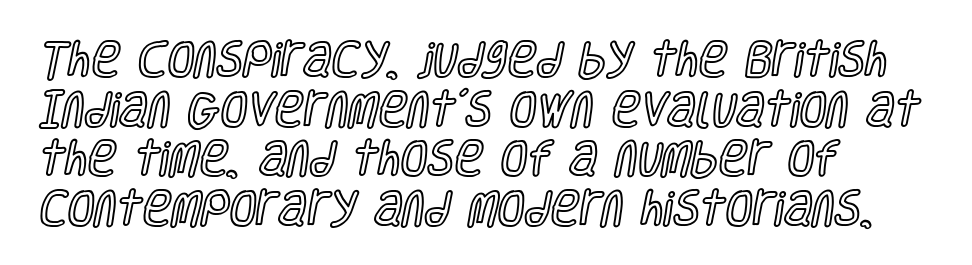
The image shows 39 px condensed type; set left-aligned, normal line spacing (1.27x), normal letter spacing, not underlined; a large x-height.
